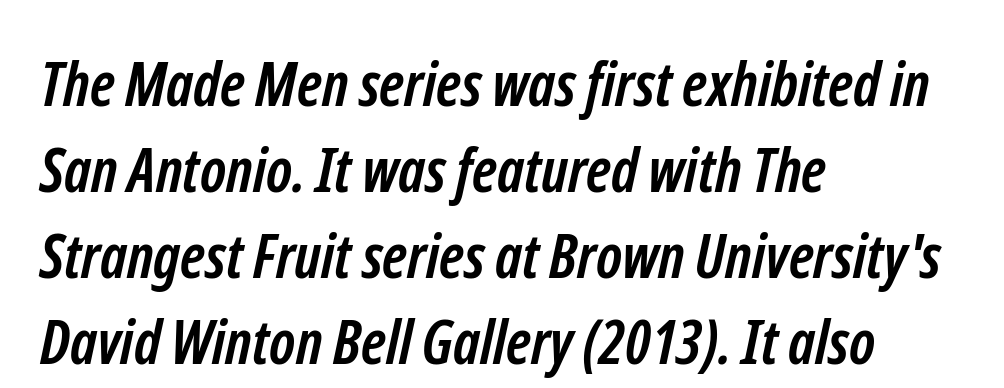
The image shows 61 px semibold, condensed sans-serif type; set left-aligned, normal line spacing (1.41x), normal letter spacing, not underlined; low stroke contrast and a medium x-height.
